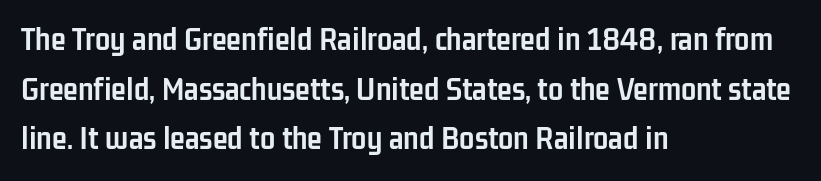
The designer left line spacing at the default. Any mark beneath the type? The region is blank. Stroke terminals: plain, sans-serif. The type is set solid horizontally, with unmodified tracking. The lines in this sample share a left origin and differ only in where they stop.
